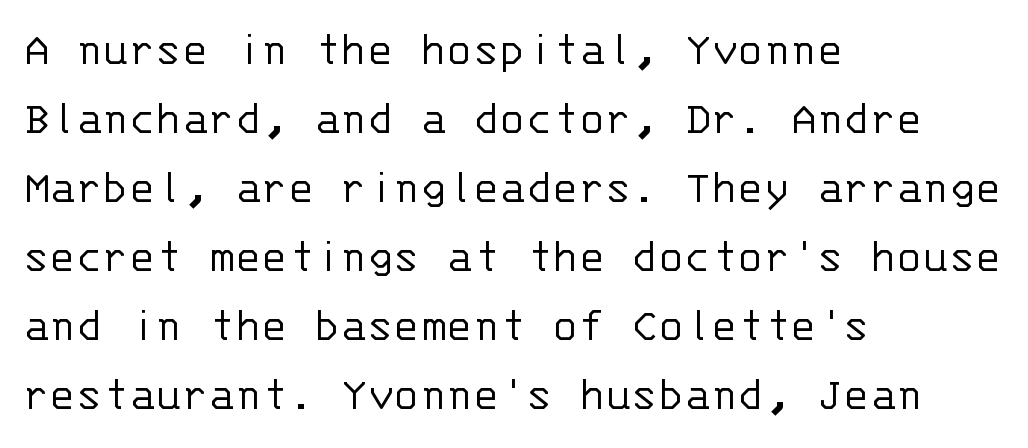
Q: Is the text bold? A: No.
Q: Is the text italic (slanted)? A: No, it is upright.
Q: Is the typeface a serif or a sans-serif typeface? A: Sans-serif.
Q: Is the text underlined? A: No.
Q: How is the paragraph aligned? A: Left-aligned.
Q: Is the spacing between letters normal or unusually wide? A: Normal.
Q: Is the spacing between lines tight, normal or loose? A: Normal.
Q: Width (condensed, normal, or wide)? A: Normal.
Q: Stroke contrast? A: Low.
Q: x-height? A: Large.
Q: Monospaced? A: Yes.
